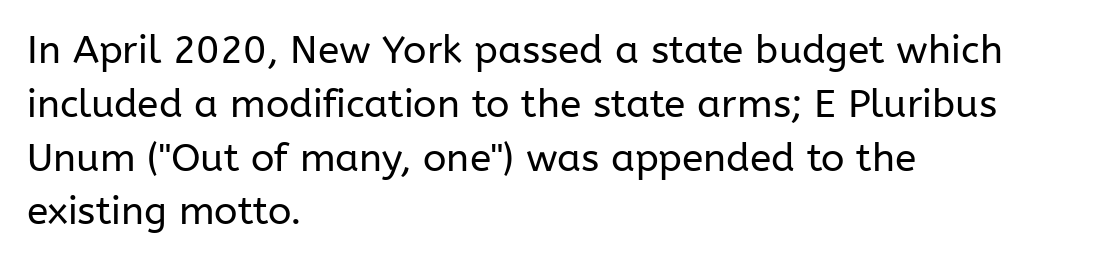
The image shows 39 px regular-weight sans-serif type, upright; set left-aligned, normal line spacing (1.38x), normal letter spacing, not underlined; low stroke contrast and a medium x-height.
